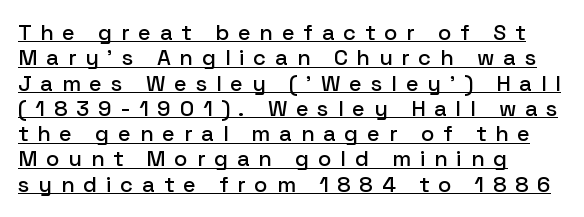
A roman cut, with each character standing at attention. Quick note: underline on. Compared with typical body copy, the letter spacing here is much looser. This block would grow much taller if given ordinary leading; it's compressed now.
